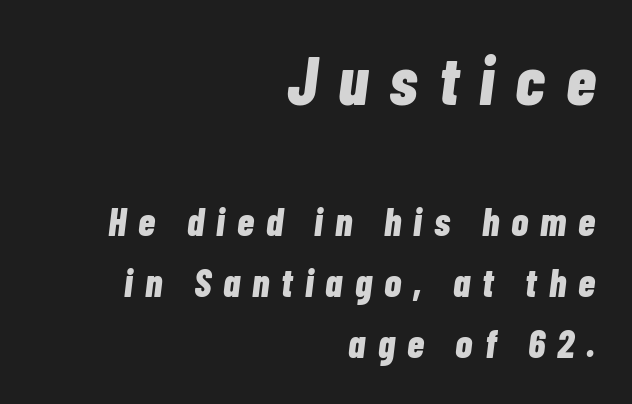
Leftover space on each line is placed entirely before the opening word. Caption: bold face, heavy strokes. Only glyphs here, with clear space below each row. Posture: slanted. The type is letterspaced generously, with wide tracking.
